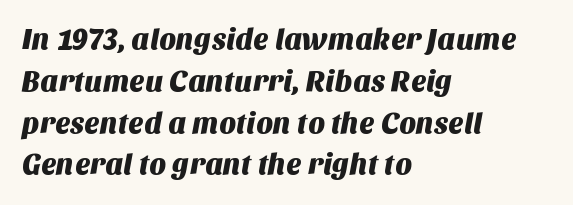
The type family on display is of the sans-serif kind. Evenly set lines give the paragraph a standard silhouette. This sample has the flowing, uneven cadence of proportional lettering. Check under the words: just untouched page.
